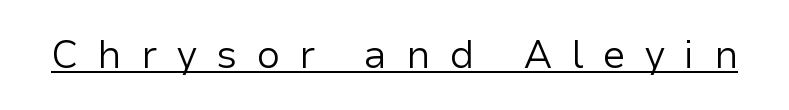
The image shows 39 px regular-weight sans-serif type, upright; set unusually wide letter spacing (+0.48 em), underlined; low stroke contrast and a medium x-height.
